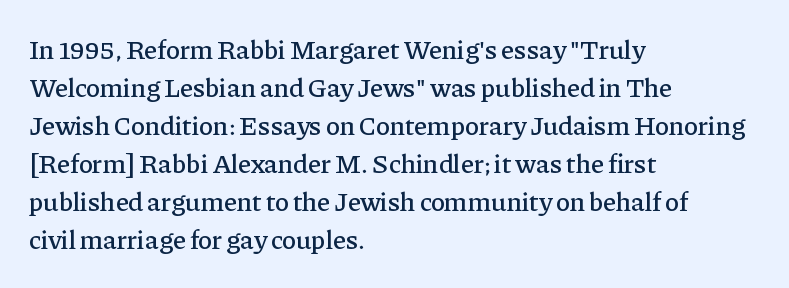
Q: Is the text italic (slanted)? A: No, it is upright.
Q: Is the text underlined? A: No.
Q: How is the paragraph aligned? A: Left-aligned.
Q: Is the spacing between letters normal or unusually wide? A: Normal.
Q: Is the spacing between lines tight, normal or loose? A: Normal.
